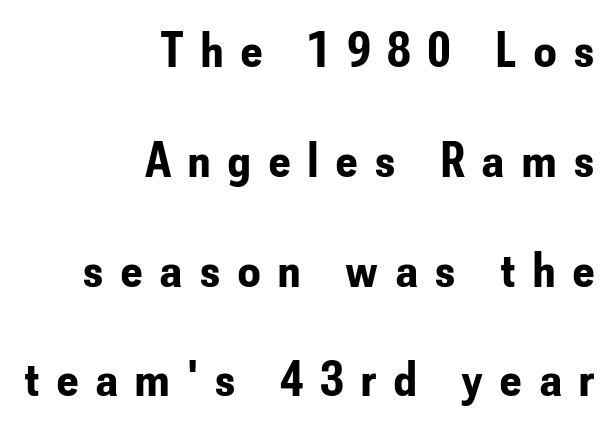
Compared with typical body copy, the letter spacing here is much looser. The text was rendered using a sans face with plain stroke endings. Looks like regular typesetting: each glyph gets only the width it needs. The space beneath each line is pristine and unruled. Short and long lines alike share a common ending point at right.
